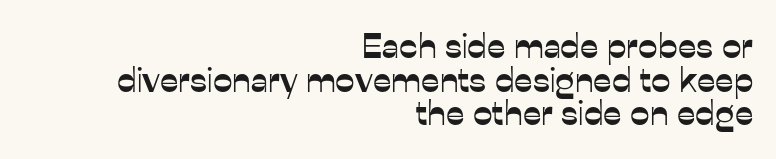
Q: Is the text italic (slanted)? A: No, it is upright.
Q: Is the typeface a serif or a sans-serif typeface? A: Sans-serif.
Q: Is the text underlined? A: No.
Q: How is the paragraph aligned? A: Right-aligned.
Q: Is the spacing between letters normal or unusually wide? A: Normal.
Q: Is the spacing between lines tight, normal or loose? A: Tight.
Q: Width (condensed, normal, or wide)? A: Normal.
Q: Stroke contrast? A: Low.
Q: x-height? A: Medium.
Q: Monospaced? A: No.
